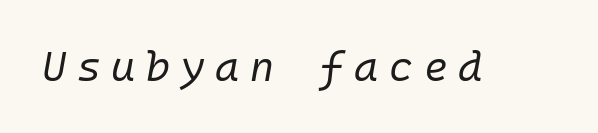
The image shows 41 px regular-weight type, italic (leaning right), monospaced; set unusually wide letter spacing (+0.26 em), not underlined; low stroke contrast and a medium x-height.
